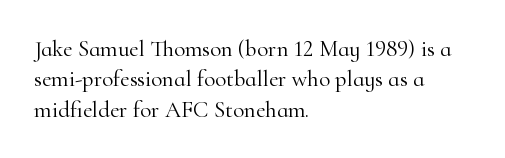
{"italic": "no", "bold": "no", "underline": "no", "align": "left", "line_spacing": "normal", "line_spacing_ratio": 1.32, "letter_spacing": "normal", "letter_spacing_em": 0.0, "glyph_px": 23}
